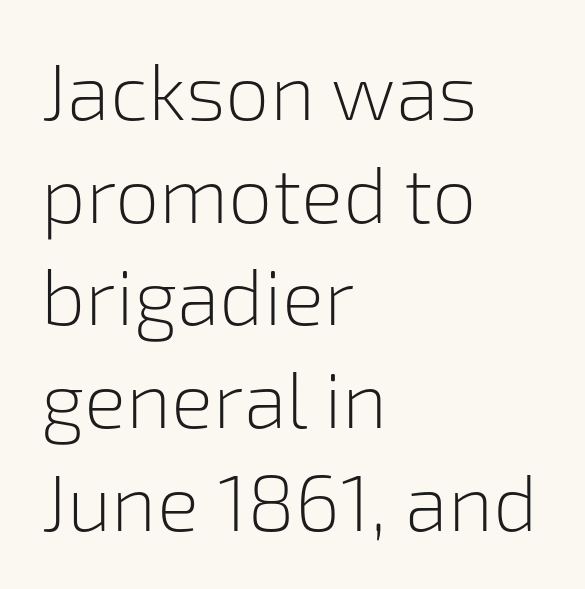
The image shows 79 px light sans-serif type, upright; set left-aligned, normal line spacing (1.3x), normal letter spacing, not underlined; low stroke contrast and a medium x-height.
